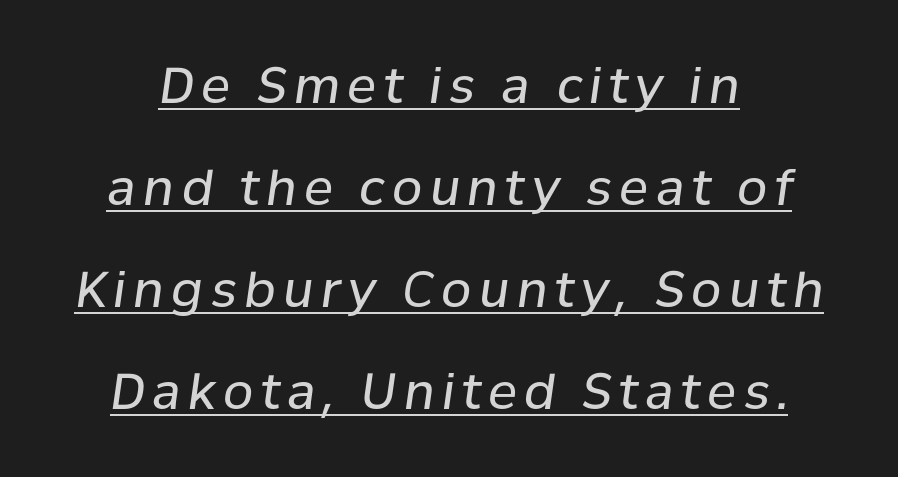
Rendered with sloped, italic letterforms. Ink coverage per letter is moderate at most. The passage shown is typed in a proportional face where columns would drift. What's the leading like? Stretched, with rows far apart.
